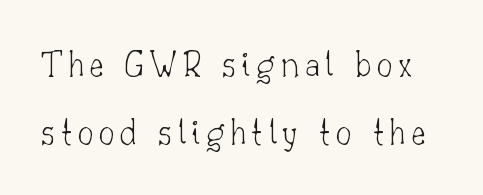
Q: Is the text bold? A: No.
Q: Is the text italic (slanted)? A: No, it is upright.
Q: Is the typeface a serif or a sans-serif typeface? A: Serif.
Q: Is the text underlined? A: No.
Q: Width (condensed, normal, or wide)? A: Normal.
Q: Stroke contrast? A: Low.
Q: x-height? A: Small.
Q: Monospaced? A: No.
